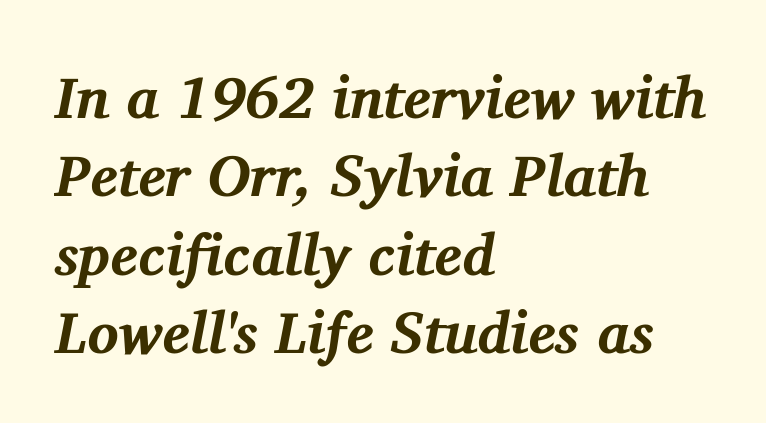
The horizontal fit of the characters is conventional and even. The specimen omits any rule beneath the text block's lines. Normally led — the rows are evenly, conventionally spaced. Bold? Absolutely — the strokes are thick and heavy. Is this a fixed-width face? No — the glyphs have proportional, varying widths. Italic? Definitely — the glyphs are oblique.
